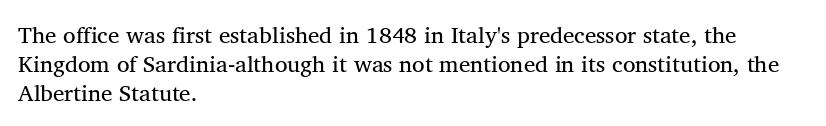
Q: Is the text bold? A: No.
Q: Is the text underlined? A: No.
Q: How is the paragraph aligned? A: Left-aligned.
Q: Is the spacing between letters normal or unusually wide? A: Normal.
Q: Is the spacing between lines tight, normal or loose? A: Normal.
